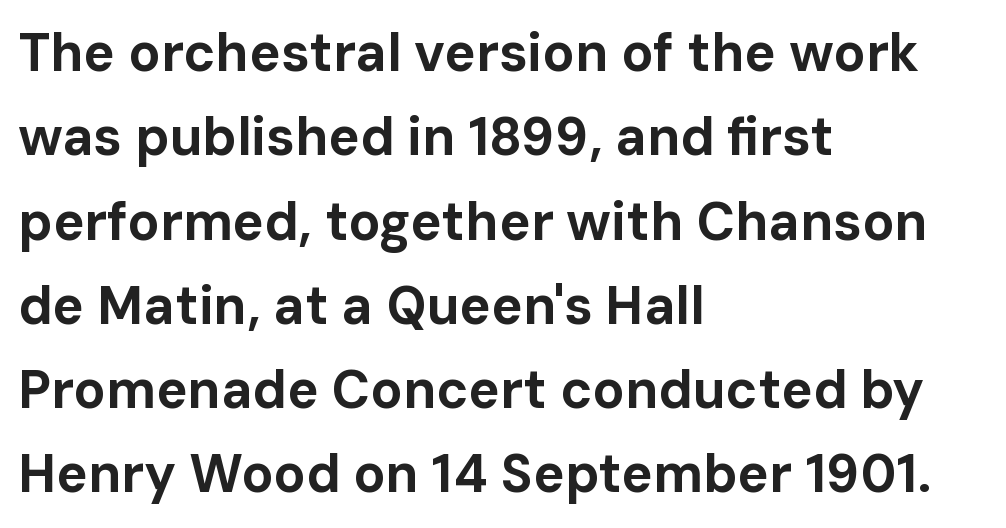
Compared with a centered layout, this one pins lines to the left instead. Rendered with straight, roman letterforms. The face used here is proportionally spaced, like ordinary book or web type. Does extra space separate the letters? No, they use regular spacing. Rule under the text: the space is simply empty.
